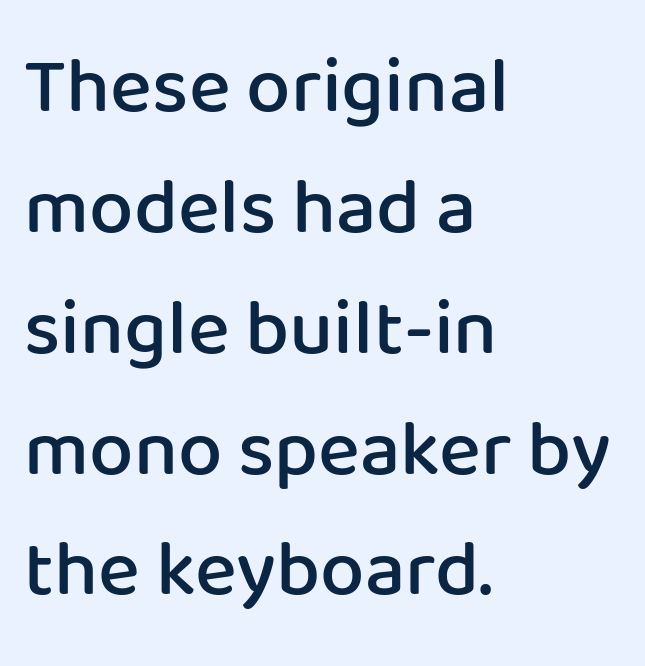
Line spacing here is normal. In terms of letterspacing, this is plain default setting. Each line starts at the same left margin while the right side varies. The typography opts for an upright posture over an oblique one.
